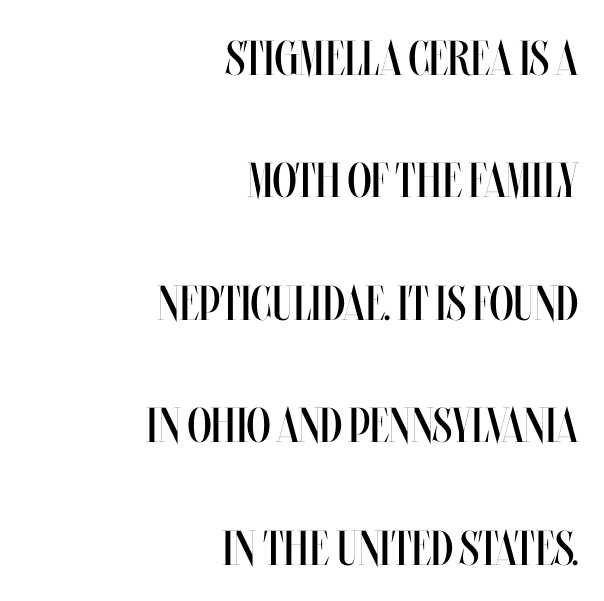
Q: Is the text bold? A: No.
Q: Is the text italic (slanted)? A: No, it is upright.
Q: Is the text underlined? A: No.
Q: How is the paragraph aligned? A: Right-aligned.
Q: Is the spacing between letters normal or unusually wide? A: Normal.
Q: Is the spacing between lines tight, normal or loose? A: Loose.
Q: Width (condensed, normal, or wide)? A: Condensed.
Q: Stroke contrast? A: Medium.
Q: x-height? A: Large.
Q: Monospaced? A: No.
